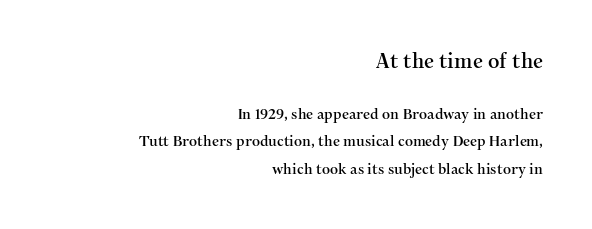
{"italic": "no", "underline": "no", "align": "right", "line_spacing": "loose", "line_spacing_ratio": 1.98, "letter_spacing": "normal", "letter_spacing_em": 0.0, "larger_block": "first", "size_ratio": 1.43, "glyph_px": 20}
